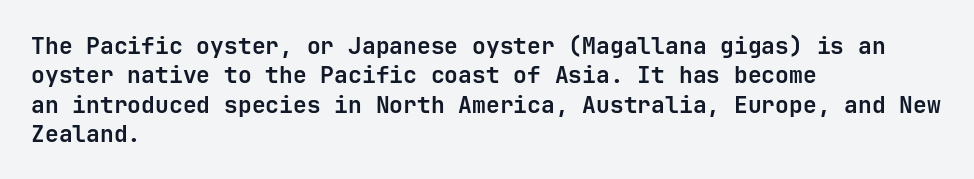
In terms of posture, this sample is upright. Whoever set this chose a conventional vertical rhythm. The space directly below the letters is spotless. A typesetter would call this zero additional tracking.
